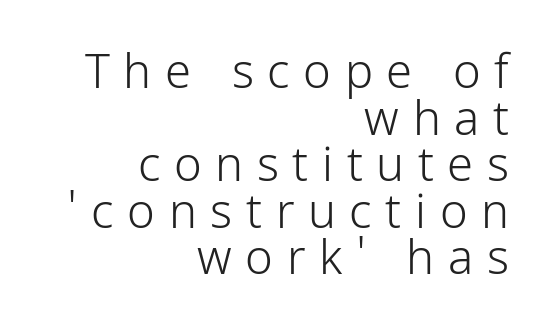
The image shows 47 px light, condensed sans-serif type, upright; set right-aligned, tight line spacing (0.99x), unusually wide letter spacing (+0.29 em), not underlined; low stroke contrast and a medium x-height.
